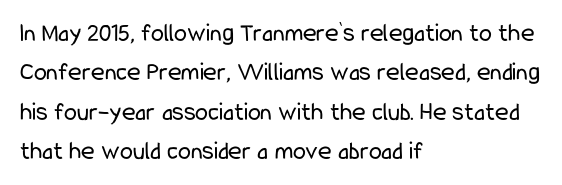
Q: Is the text bold? A: No.
Q: Is the text italic (slanted)? A: No, it is upright.
Q: Is the text underlined? A: No.
Q: How is the paragraph aligned? A: Left-aligned.
Q: Is the spacing between letters normal or unusually wide? A: Normal.
Q: Is the spacing between lines tight, normal or loose? A: Normal.
